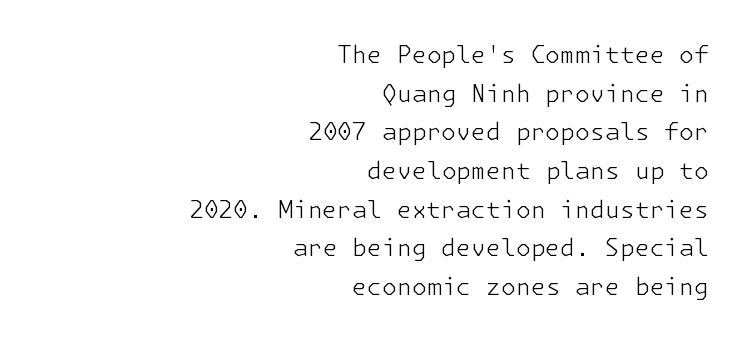
The image shows 24 px text type, upright; set right-aligned, normal line spacing (1.61x), normal letter spacing, not underlined.
